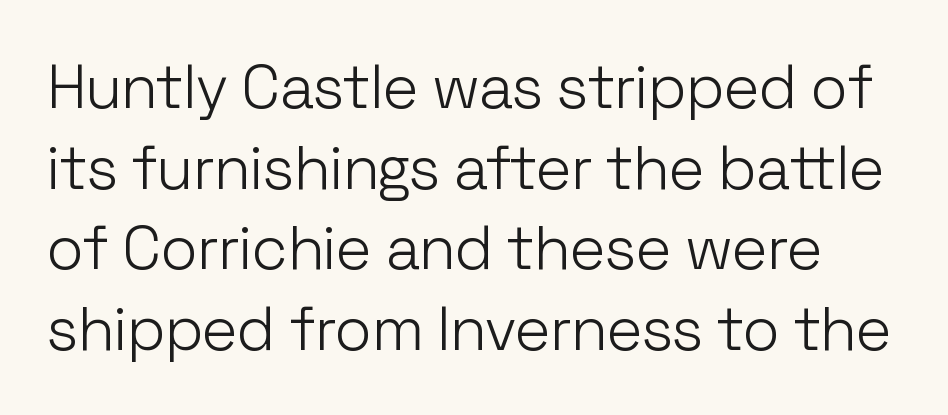
Tracking value appears to be zero — textbook default spacing. The typeface chosen for these lines omits serifs. Note the varied advance widths — an 'i' is clearly narrower than an 'm'. Unlike italic type, these characters show no tilt at all.
